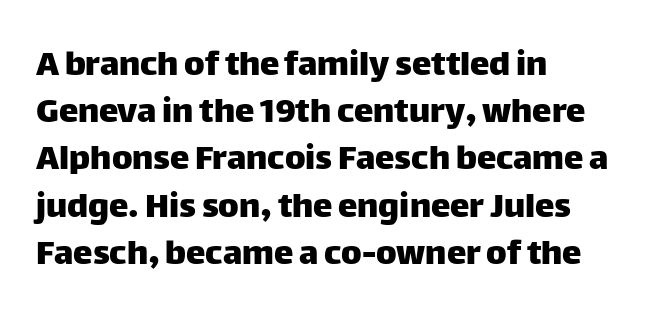
Q: Is the text italic (slanted)? A: No, it is upright.
Q: Is the typeface a serif or a sans-serif typeface? A: Sans-serif.
Q: Is the text underlined? A: No.
Q: How is the paragraph aligned? A: Left-aligned.
Q: Is the spacing between letters normal or unusually wide? A: Normal.
Q: Width (condensed, normal, or wide)? A: Normal.
Q: Stroke contrast? A: Low.
Q: x-height? A: Large.
Q: Monospaced? A: No.
